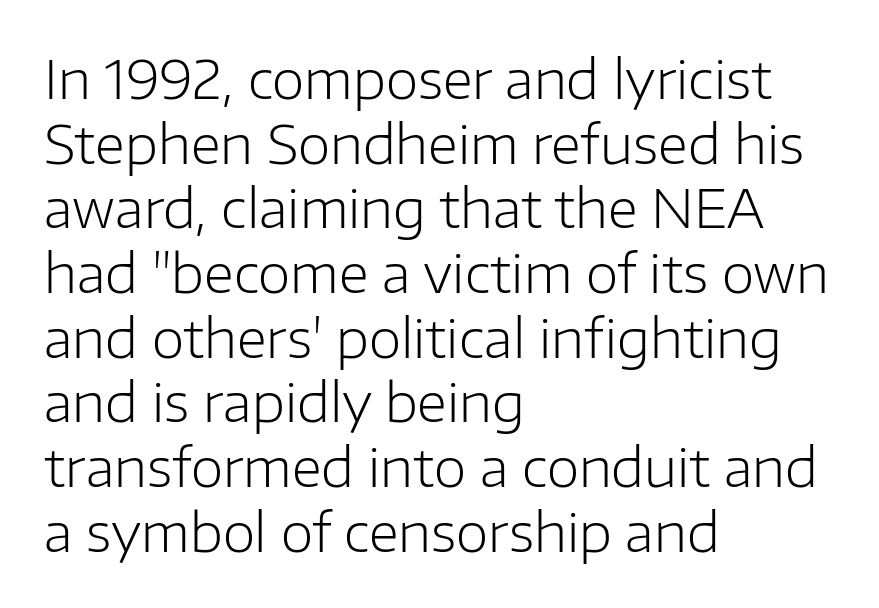
You could call the tracking neutral — neither tight nor loose. Type without underlining. Is the type heavy? It reads as light-to-regular instead. Visually the block forms a straight wall on the left and a jagged coastline on the right. Grotesque or geometric, the face here clearly has no serifs.
